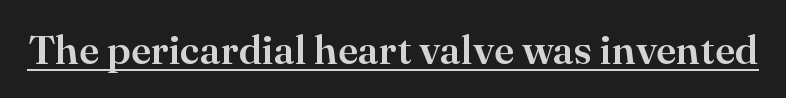
{"serif": "yes", "italic": "no", "width": "normal", "stroke_contrast": "high", "x_height": "small", "monospaced": "no", "underline": "yes", "letter_spacing": "normal", "letter_spacing_em": 0.0, "glyph_px": 41}
